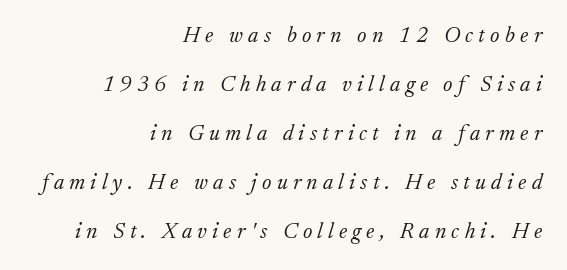
The image shows 22 px text type, italic (leaning right); set right-aligned, loose line spacing (2.23x), unusually wide letter spacing (+0.24 em), not underlined.
